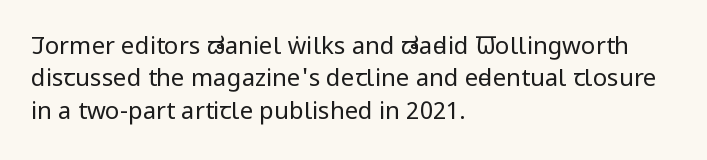
Q: Is the text bold? A: No.
Q: Is the text italic (slanted)? A: No, it is upright.
Q: Is the text underlined? A: No.
Q: How is the paragraph aligned? A: Left-aligned.
Q: Is the spacing between letters normal or unusually wide? A: Normal.
Q: Is the spacing between lines tight, normal or loose? A: Normal.
